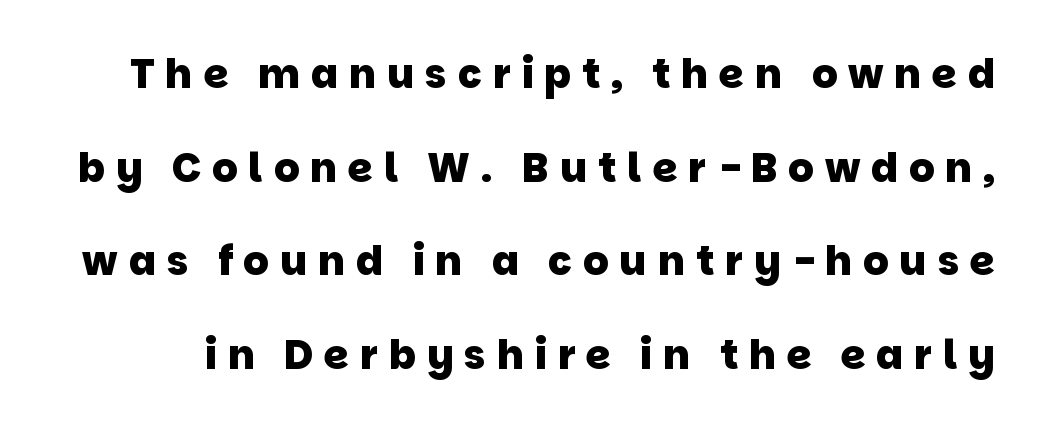
Q: Is the text bold? A: Yes.
Q: Is the typeface a serif or a sans-serif typeface? A: Sans-serif.
Q: Is the text underlined? A: No.
Q: Is the spacing between letters normal or unusually wide? A: Unusually wide.
Q: Is the spacing between lines tight, normal or loose? A: Loose.
Q: Width (condensed, normal, or wide)? A: Normal.
Q: Stroke contrast? A: Low.
Q: x-height? A: Large.
Q: Monospaced? A: No.
